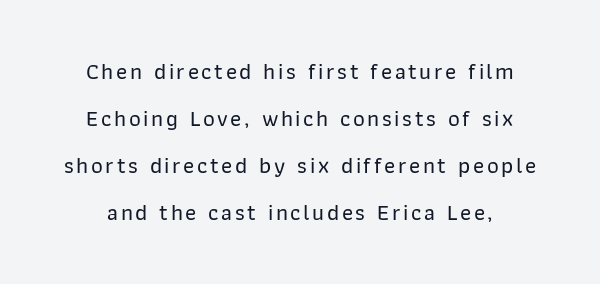
The image shows 23 px text type, upright; set loose line spacing (2.05x), not underlined.
